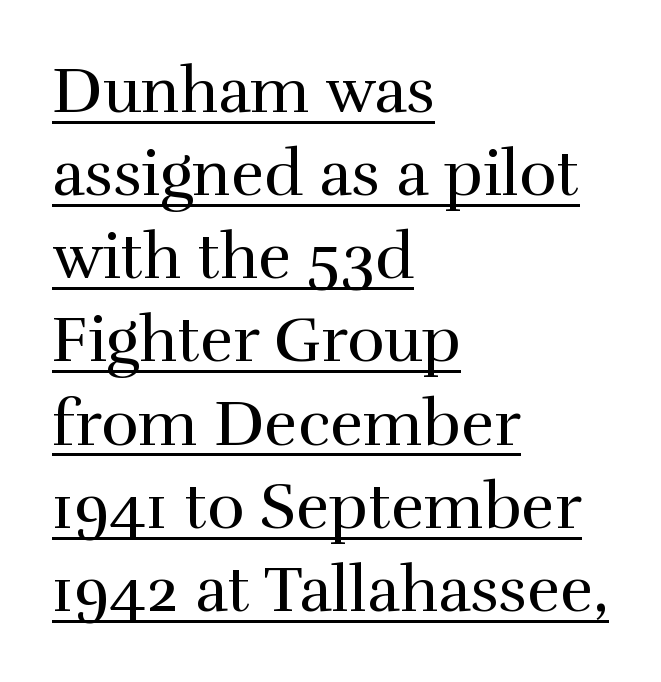
Is there an underline? Yes — a line sits under the letters. Varying glyph widths throughout — classic text-font behaviour. Look at the bottom of the vertical strokes: they flare into serifs here. Stems and bowls with no extra thickness — not bold. These lines were composed using upright roman letters.
